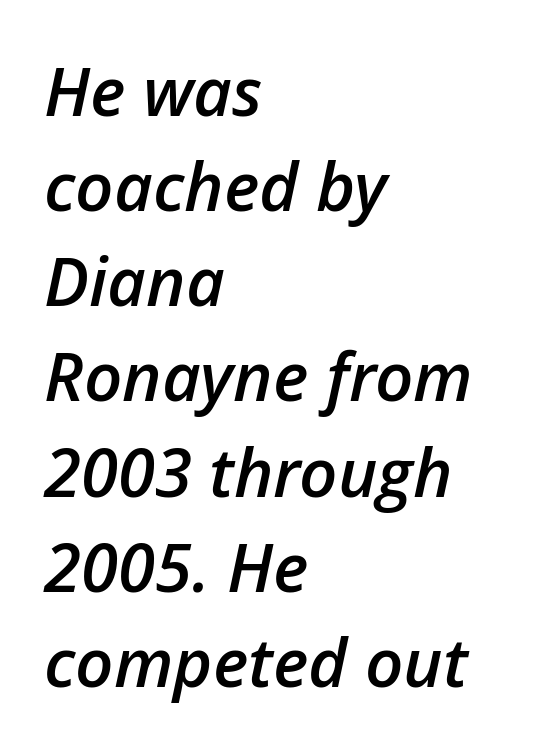
{"italic": "yes", "lean": "right", "slant_degrees": 12, "bold": "semi", "weight": "semibold", "width": "normal", "stroke_contrast": "low", "x_height": "medium", "monospaced": "no", "underline": "no", "align": "left", "line_spacing": "normal", "line_spacing_ratio": 1.42, "letter_spacing": "normal", "letter_spacing_em": 0.0, "glyph_px": 67}
